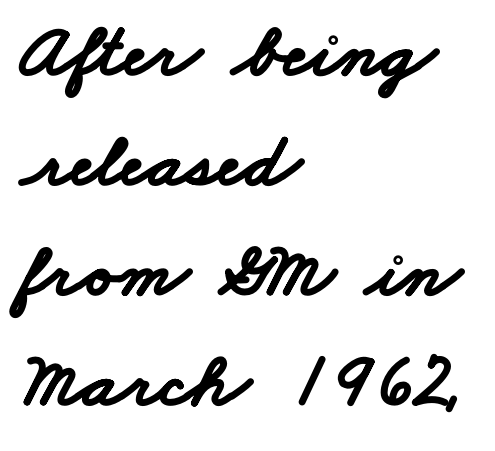
Between one letter and the next there's only the usual sliver of space. This sample has the flowing, uneven cadence of proportional lettering. Caption: bold face, heavy strokes. In CSS terms this would be text-align: left. Check under the words: just untouched page. The glyphs in this specimen are sans serif.
